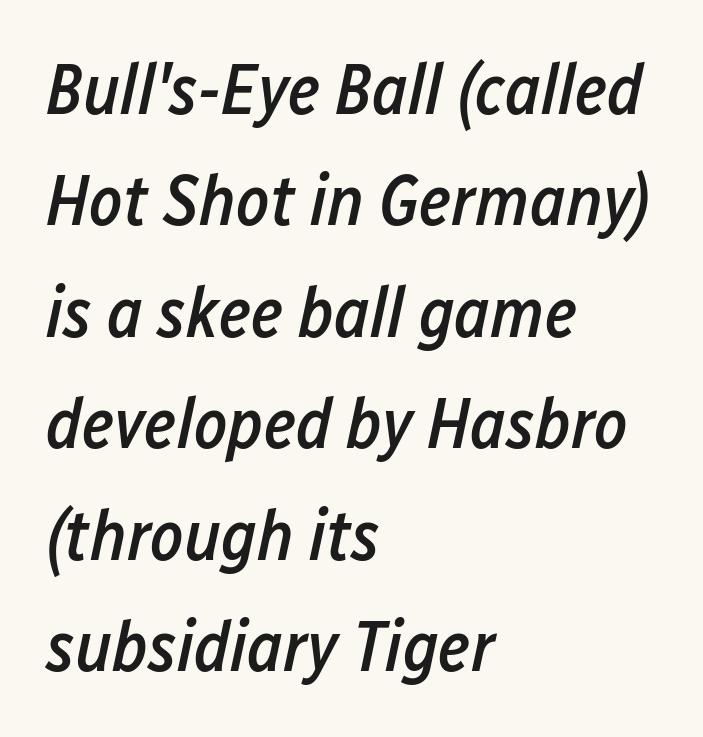
The image shows 71 px semibold, condensed type, italic (leaning right); set left-aligned, normal line spacing (1.57x), normal letter spacing, not underlined; low stroke contrast and a medium x-height.
